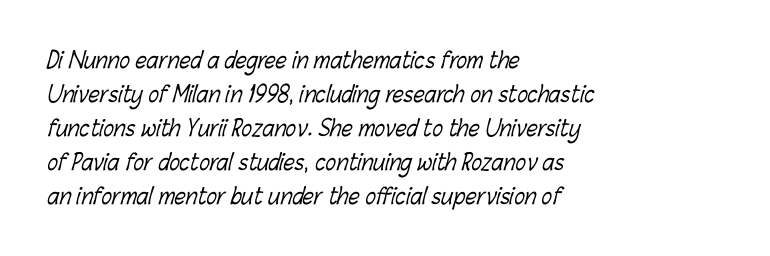
Q: Is the text bold? A: No.
Q: Is the text underlined? A: No.
Q: How is the paragraph aligned? A: Left-aligned.
Q: Is the spacing between letters normal or unusually wide? A: Normal.
Q: Is the spacing between lines tight, normal or loose? A: Normal.
